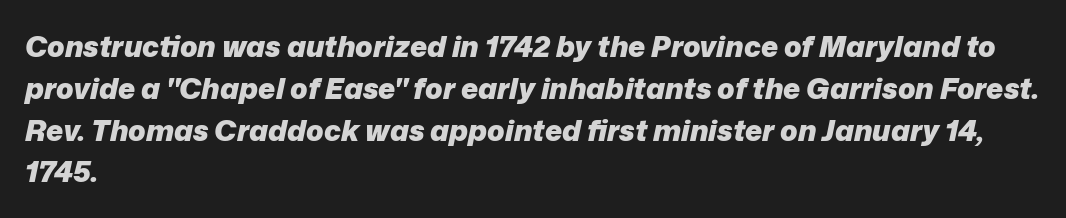
{"italic": "yes", "lean": "right", "slant_degrees": 12, "bold": "yes", "weight": "heavy", "width": "normal", "stroke_contrast": "low", "x_height": "medium", "monospaced": "no", "underline": "no", "align": "left", "line_spacing": "normal", "line_spacing_ratio": 1.44, "letter_spacing": "normal", "letter_spacing_em": 0.0, "glyph_px": 29}
